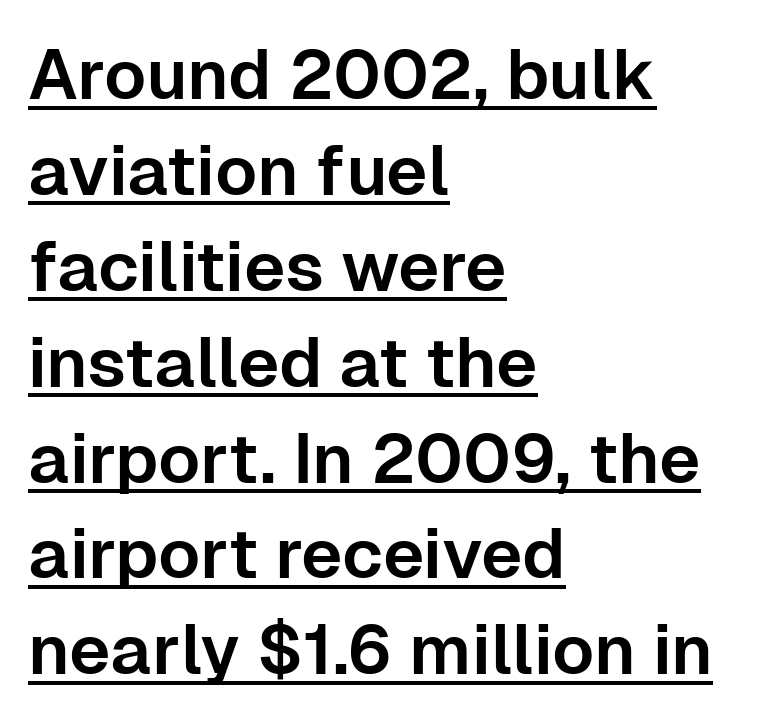
Q: Is the text italic (slanted)? A: No, it is upright.
Q: Is the typeface a serif or a sans-serif typeface? A: Sans-serif.
Q: Is the text underlined? A: Yes.
Q: How is the paragraph aligned? A: Left-aligned.
Q: Is the spacing between letters normal or unusually wide? A: Normal.
Q: Is the spacing between lines tight, normal or loose? A: Normal.
Q: Width (condensed, normal, or wide)? A: Normal.
Q: Stroke contrast? A: Low.
Q: x-height? A: Medium.
Q: Monospaced? A: No.
